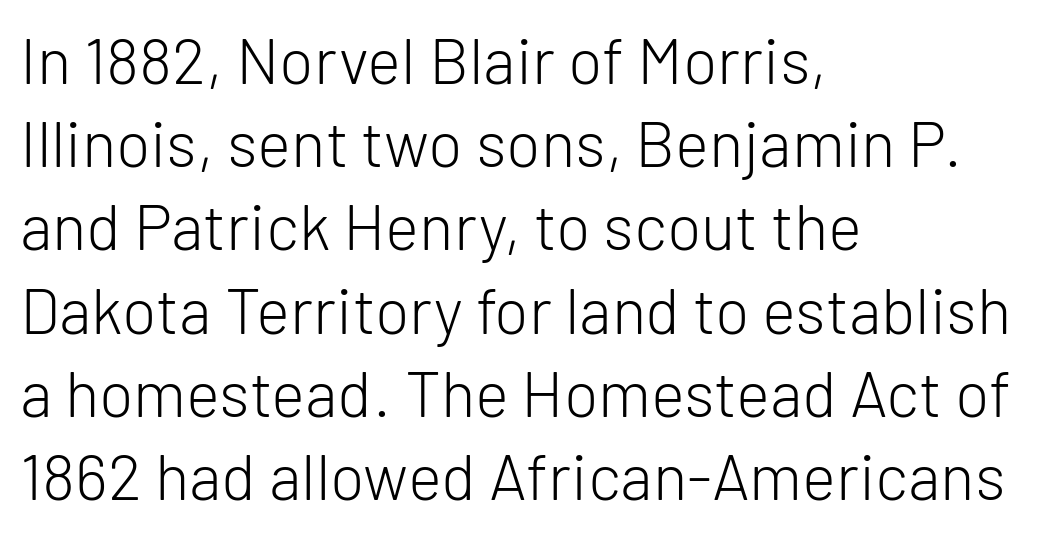
Q: Is the text bold? A: No.
Q: Is the text italic (slanted)? A: No, it is upright.
Q: Is the typeface a serif or a sans-serif typeface? A: Sans-serif.
Q: Is the text underlined? A: No.
Q: How is the paragraph aligned? A: Left-aligned.
Q: Is the spacing between letters normal or unusually wide? A: Normal.
Q: Is the spacing between lines tight, normal or loose? A: Normal.
Q: Width (condensed, normal, or wide)? A: Normal.
Q: Stroke contrast? A: Low.
Q: x-height? A: Medium.
Q: Monospaced? A: No.
